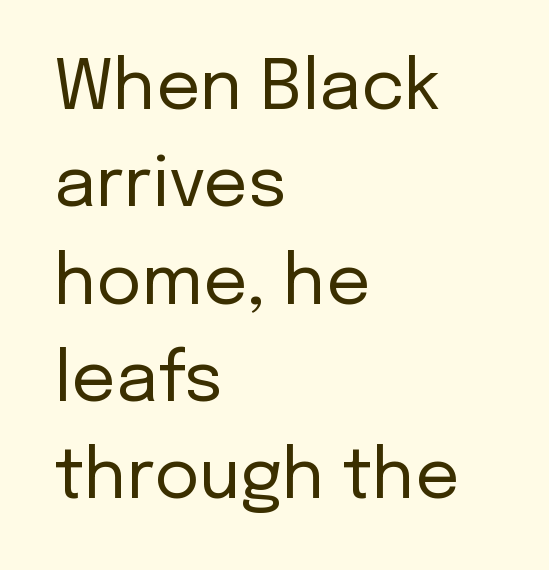
Q: Is the text bold? A: No.
Q: Is the text italic (slanted)? A: No, it is upright.
Q: Is the typeface a serif or a sans-serif typeface? A: Sans-serif.
Q: Is the text underlined? A: No.
Q: How is the paragraph aligned? A: Left-aligned.
Q: Is the spacing between letters normal or unusually wide? A: Normal.
Q: Is the spacing between lines tight, normal or loose? A: Normal.
Q: Width (condensed, normal, or wide)? A: Normal.
Q: Stroke contrast? A: Low.
Q: x-height? A: Medium.
Q: Monospaced? A: No.
